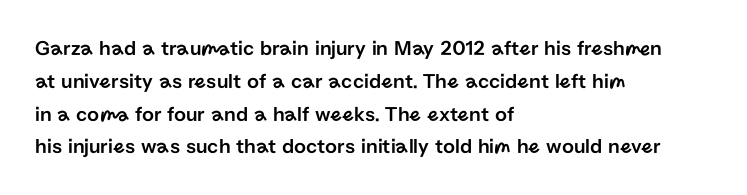
Whoever set this chose a conventional vertical rhythm. Quick note: not italic, upright. Only glyphs here, with clear space below each row. The horizontal fit of the characters is conventional and even. Notice how the passage keeps a crisp vertical edge on the left only.
